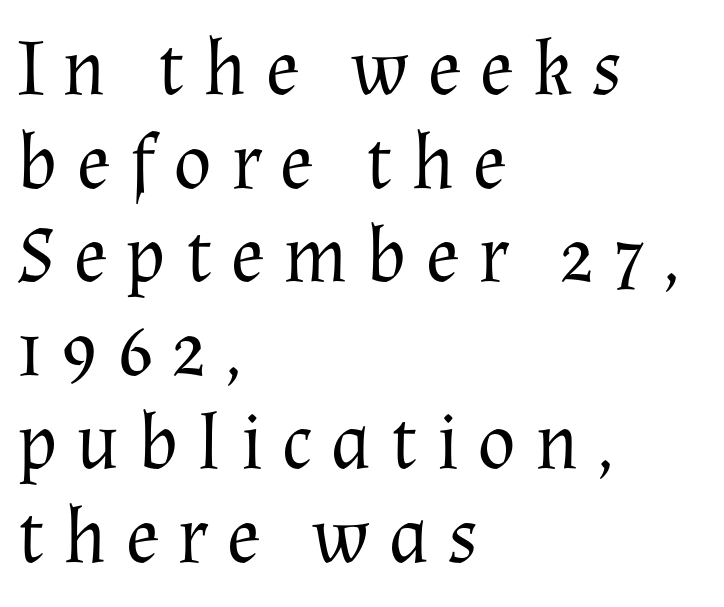
Each row of text sits above clean, open space. This is not heavy type; no bold has been used. Short note: letters widely spaced. This sample uses a serif face. Which margin do the lines hug? The left one — the right edge is uneven. Here the designer chose a conventional face with non-uniform glyph widths.
